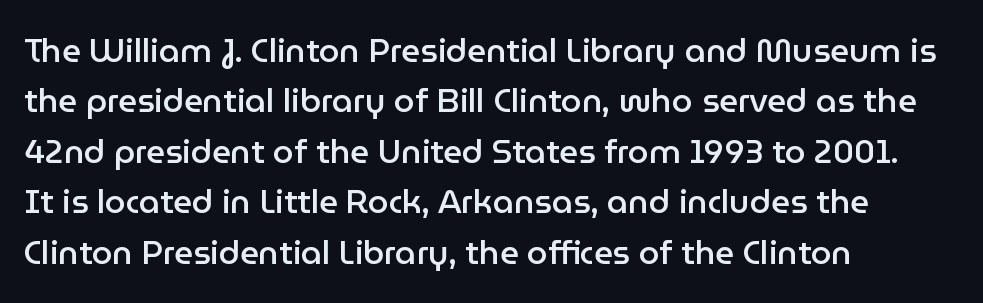
{"serif": "no", "italic": "no", "bold": "semi", "weight": "semibold", "width": "normal", "stroke_contrast": "low", "x_height": "medium", "monospaced": "no", "underline": "no", "align": "left", "line_spacing": "normal", "line_spacing_ratio": 1.53, "letter_spacing": "normal", "letter_spacing_em": 0.0, "glyph_px": 33}
